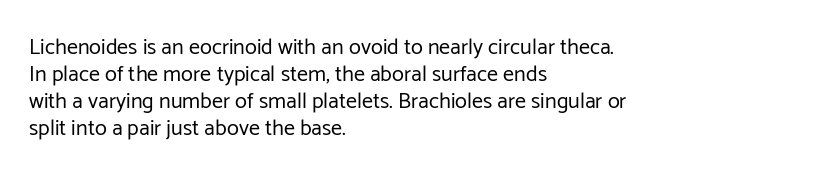
Honestly, the letter spacing is just normal — you wouldn't notice it. A student would call this left alignment; a typographer would say flush left, rag right. The font sits on the lighter half of the weight spectrum, regular included. Just letters on the line, the space beneath them empty.
